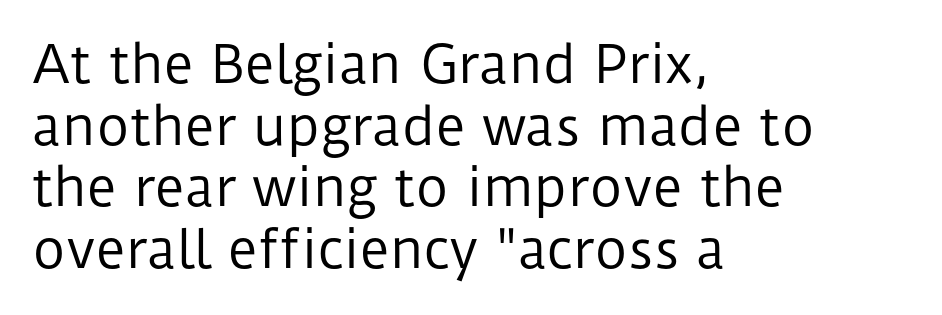
The image shows 51 px regular-weight sans-serif type, upright; set left-aligned, line spacing 1.21x, normal letter spacing, not underlined; low stroke contrast and a medium x-height.
